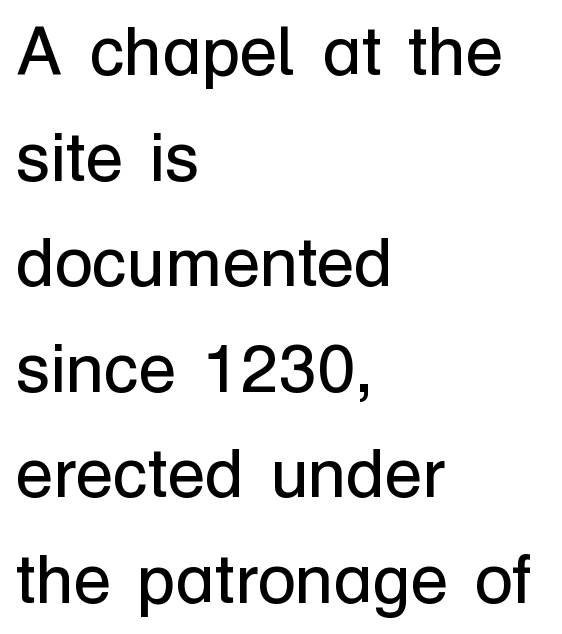
The image shows 69 px regular-weight sans-serif type, upright; set left-aligned, normal line spacing (1.53x), normal letter spacing, not underlined; low stroke contrast and a medium x-height.
